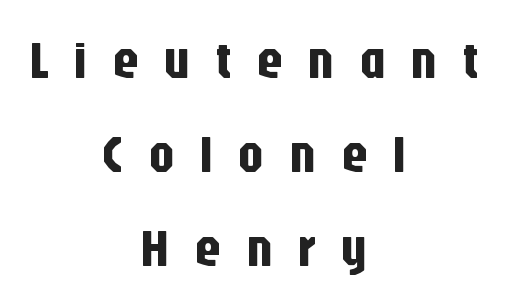
The rendering positions every line midway between the sides. Vertical strokes here are truly vertical. The horizontal fit of the characters is loose and conspicuously gappy. Do the characters align in a grid? No, the font is proportional. The space beneath each line is pristine and unruled. In terms of letterform style, serifs are entirely absent.
